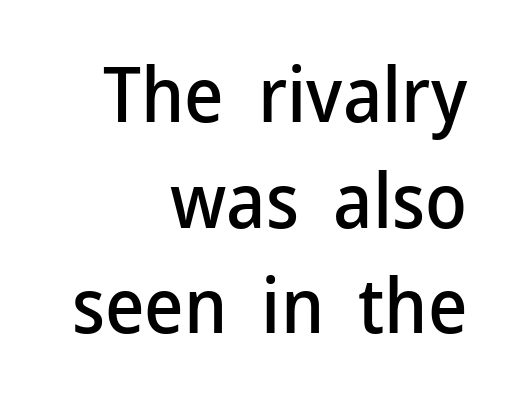
{"serif": "no", "italic": "no", "width": "normal", "stroke_contrast": "low", "x_height": "medium", "monospaced": "no", "underline": "no", "align": "right", "line_spacing": "normal", "line_spacing_ratio": 1.39, "letter_spacing": "normal", "letter_spacing_em": 0.0, "glyph_px": 76}
